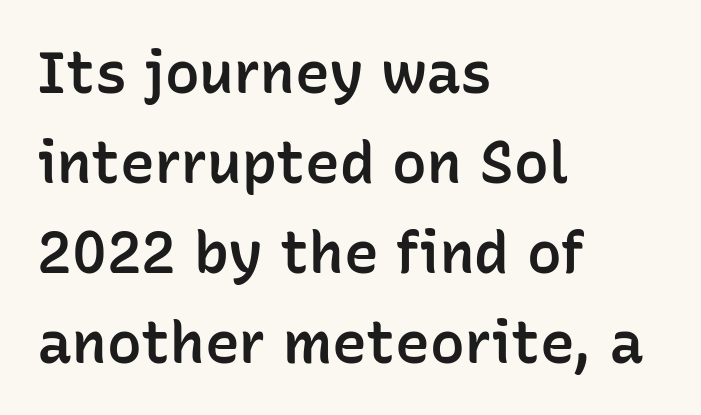
{"serif": "no", "italic": "no", "bold": "semi", "weight": "semibold", "width": "normal", "stroke_contrast": "low", "x_height": "medium", "monospaced": "no", "underline": "no", "align": "left", "line_spacing": "normal", "line_spacing_ratio": 1.55, "letter_spacing": "normal", "letter_spacing_em": 0.0, "glyph_px": 58}
